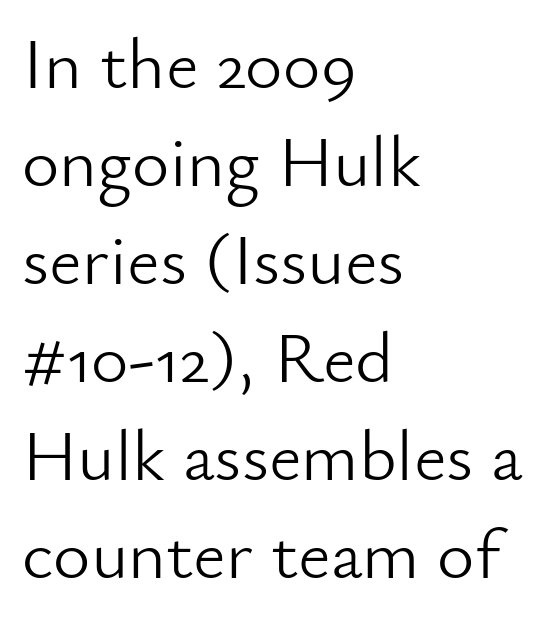
Each word holds together tightly as a unit, with standard inter-letter gaps. Reading down the block, your eye returns to a fixed left position each line. You could not count columns in this text — the font is proportionally spaced. The strip under each line holds only bare page. Leading matches the norm, producing a regular column. Italic? Not at all — the glyphs are vertical.
